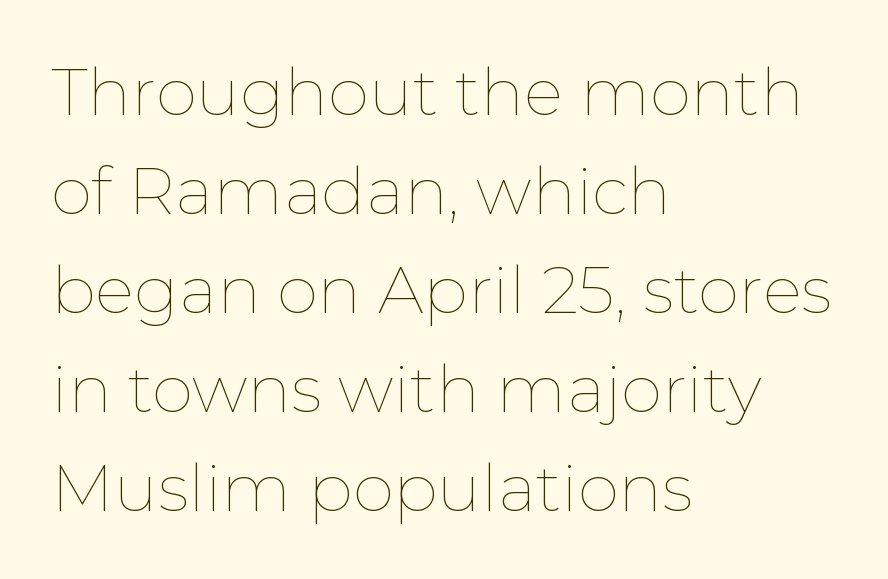
Is there any slant? The stems are plumb. These lines are rendered in a variable-pitch font. Caption: multi-line text, flush left, ragged right. The glyphs are unaccompanied by any horizontal stroke below them. A quiet, ordinary-to-light weight characterises the typeface. One glance says typical: line gaps are just what's usual.
